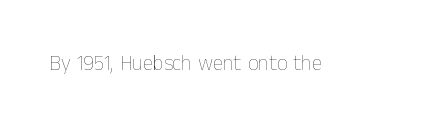
{"italic": "no", "bold": "no", "underline": "no", "letter_spacing": "normal", "letter_spacing_em": 0.0, "glyph_px": 21}
